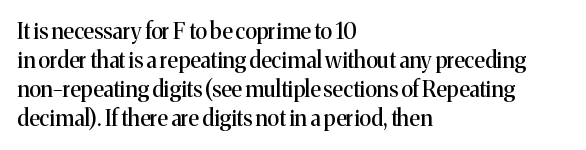
{"italic": "no", "underline": "no", "align": "left", "line_spacing": "normal", "line_spacing_ratio": 1.32, "letter_spacing": "normal", "letter_spacing_em": 0.0, "glyph_px": 22}
